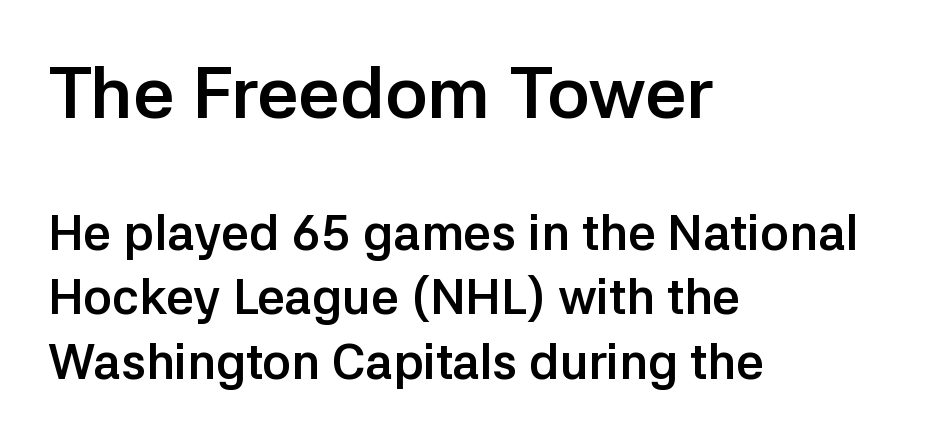
Q: Is the text bold? A: Yes.
Q: Is the text italic (slanted)? A: No, it is upright.
Q: Is the typeface a serif or a sans-serif typeface? A: Sans-serif.
Q: Is the text underlined? A: No.
Q: How is the paragraph aligned? A: Left-aligned.
Q: Is the spacing between letters normal or unusually wide? A: Normal.
Q: Is the spacing between lines tight, normal or loose? A: Normal.
Q: Which block of text is set in a larger size, the first (top) or the second (bottom)? A: The first (top) one.
Q: Width (condensed, normal, or wide)? A: Normal.
Q: Stroke contrast? A: Low.
Q: x-height? A: Medium.
Q: Monospaced? A: No.
